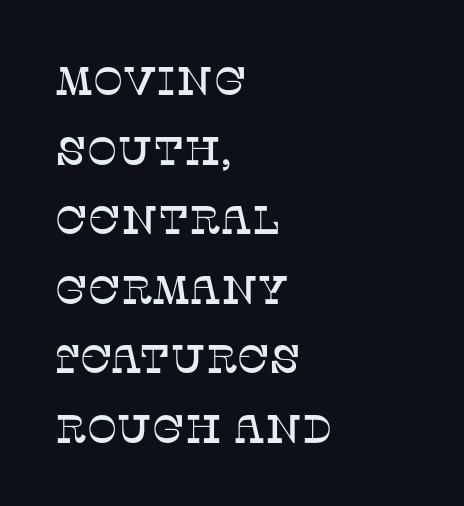
The line texture is even and compact thanks to regular tracking. A serif font was chosen for this passage. The foot of each line stays bare and open. In terms of posture, this sample is upright.
